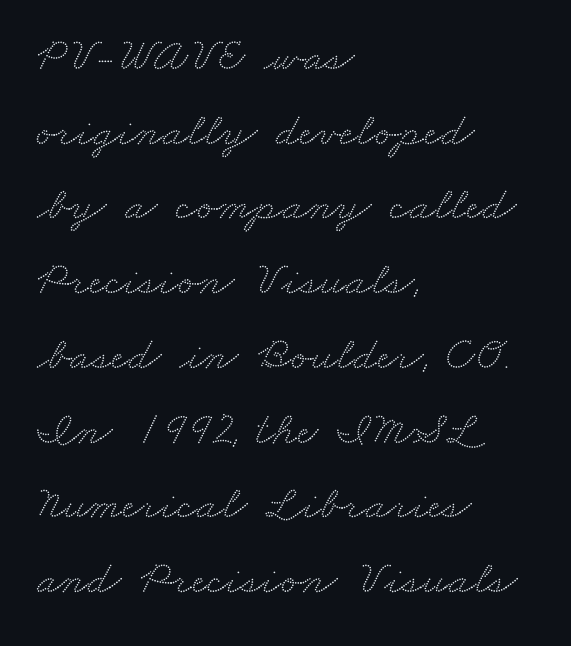
The image shows 47 px wide serif type; set left-aligned, normal line spacing (1.59x), normal letter spacing, not underlined; medium stroke contrast and a small x-height.
